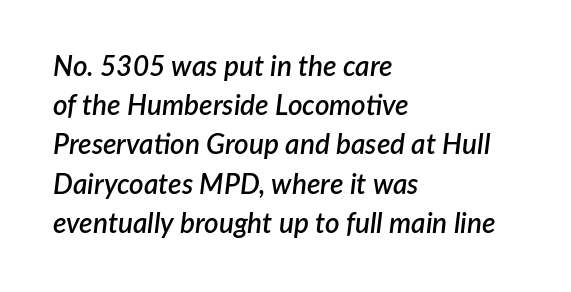
{"italic": "yes", "lean": "right", "slant_degrees": 7, "bold": "semi", "weight": "semibold", "width": "normal", "stroke_contrast": "low", "x_height": "medium", "monospaced": "no", "underline": "no", "align": "left", "line_spacing": "normal", "line_spacing_ratio": 1.4, "letter_spacing": "normal", "letter_spacing_em": 0.0, "glyph_px": 28}
